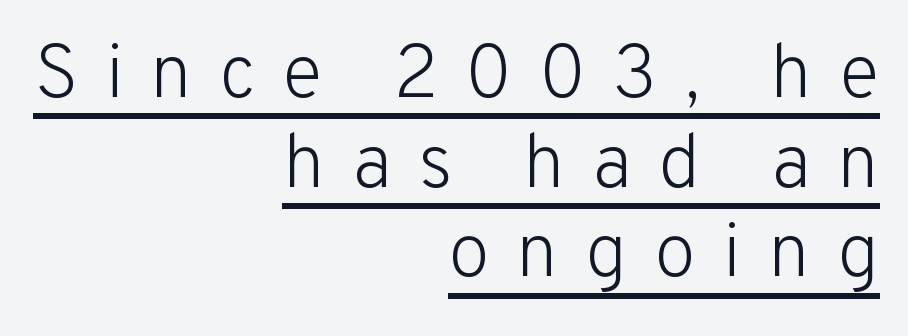
{"serif": "no", "italic": "no", "bold": "no", "weight": "light", "width": "normal", "stroke_contrast": "low", "x_height": "medium", "monospaced": "no", "underline": "yes", "align": "right", "line_spacing_ratio": 1.18, "letter_spacing": "wide", "letter_spacing_em": 0.35, "glyph_px": 76}
